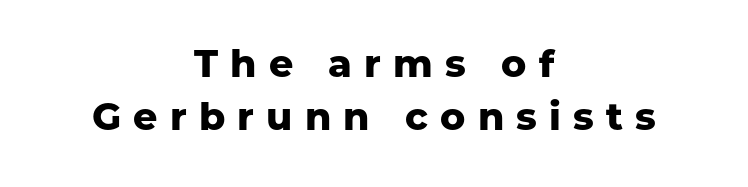
Vertical spacing — default. Students, this is bold: see how much ink each stroke carries. Neither beginnings nor endings align; midpoints do. Only glyphs here, with clear space below each row.
